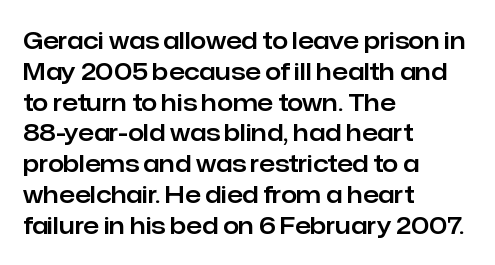
The glyphs are unaccompanied by any horizontal stroke below them. Quick note: not italic, upright. Each word holds together tightly as a unit, with standard inter-letter gaps. The paragraph shown leans on its left margin. Does the leading feel generous? No, just average.
